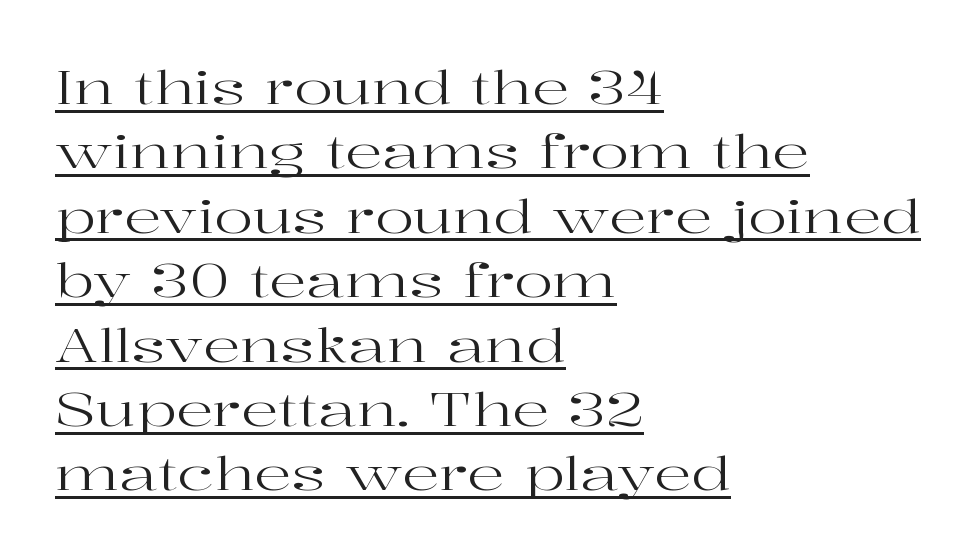
Every word sits above its own underline. Italic: no, the glyphs are upright roman. Nothing heavy about these letters — not bold at all. Leading matches the norm, producing a regular column. The type family on display is of the serif kind. Tracking value appears to be zero — textbook default spacing.
